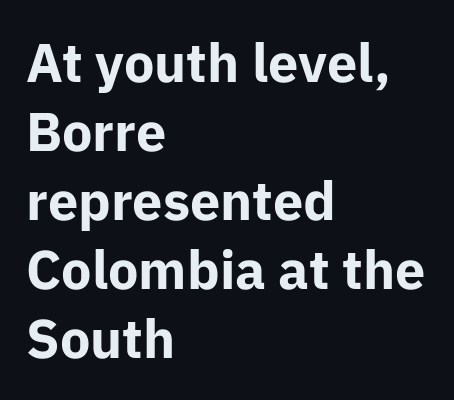
{"serif": "no", "italic": "no", "bold": "yes", "weight": "bold", "width": "normal", "stroke_contrast": "low", "x_height": "medium", "monospaced": "no", "underline": "no", "align": "left", "line_spacing": "normal", "line_spacing_ratio": 1.28, "letter_spacing": "normal", "letter_spacing_em": 0.0, "glyph_px": 54}
